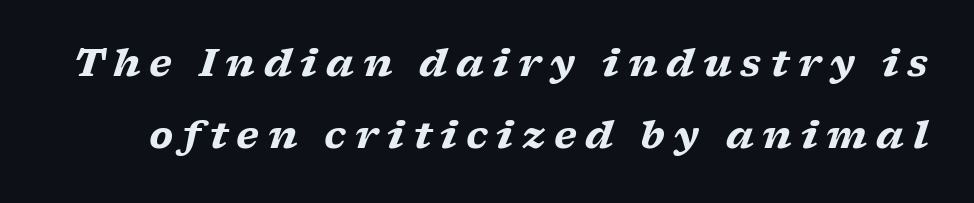
Words float on clear page, feet unadorned. The designer went with a serif here, giving each stem small feet. The letters are bold, with thick, heavy strokes. Slant detected: the letters are inclined. Proportional: the letters do not fall into vertical columns. The horizontal fit of the characters is loose and conspicuously gappy.
